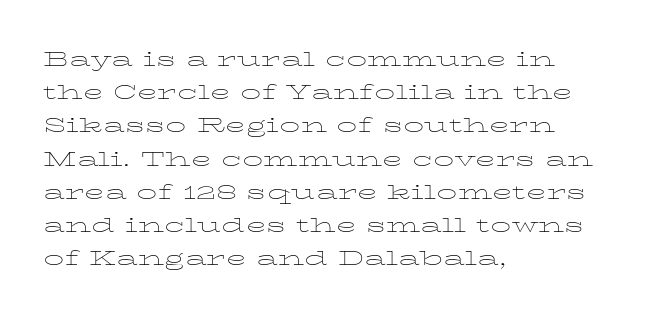
{"italic": "no", "bold": "no", "underline": "no", "align": "left", "line_spacing_ratio": 1.23, "letter_spacing": "normal", "letter_spacing_em": 0.0, "glyph_px": 27}
